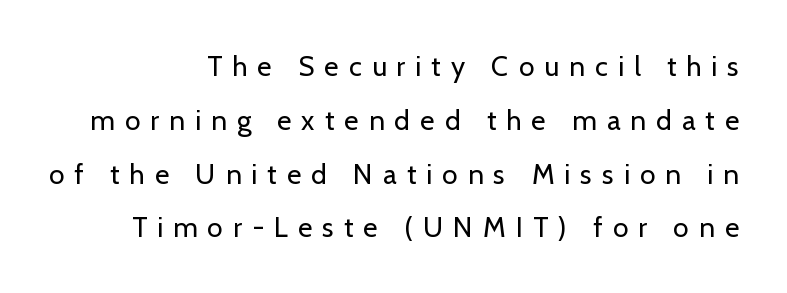
{"serif": "no", "italic": "no", "bold": "no", "weight": "regular", "width": "normal", "stroke_contrast": "low", "x_height": "medium", "monospaced": "no", "underline": "no", "align": "right", "line_spacing": "loose", "line_spacing_ratio": 1.92, "letter_spacing": "wide", "letter_spacing_em": 0.36, "glyph_px": 28}
